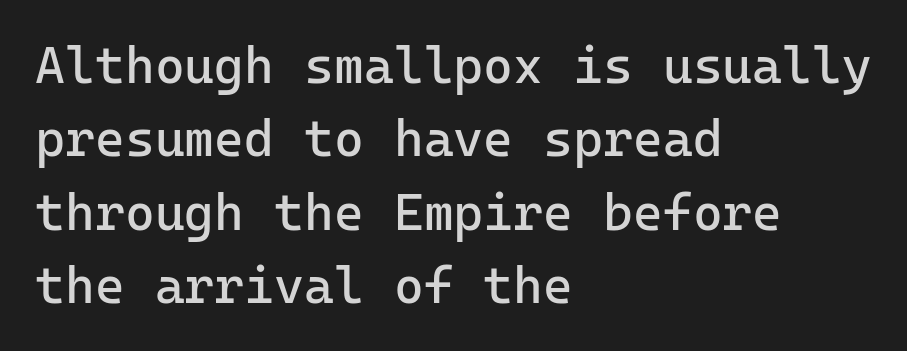
{"serif": "no", "italic": "no", "bold": "no", "weight": "regular", "width": "normal", "stroke_contrast": "low", "x_height": "medium", "monospaced": "yes", "underline": "no", "align": "left", "line_spacing": "normal", "line_spacing_ratio": 1.44, "letter_spacing": "normal", "letter_spacing_em": 0.0, "glyph_px": 51}
